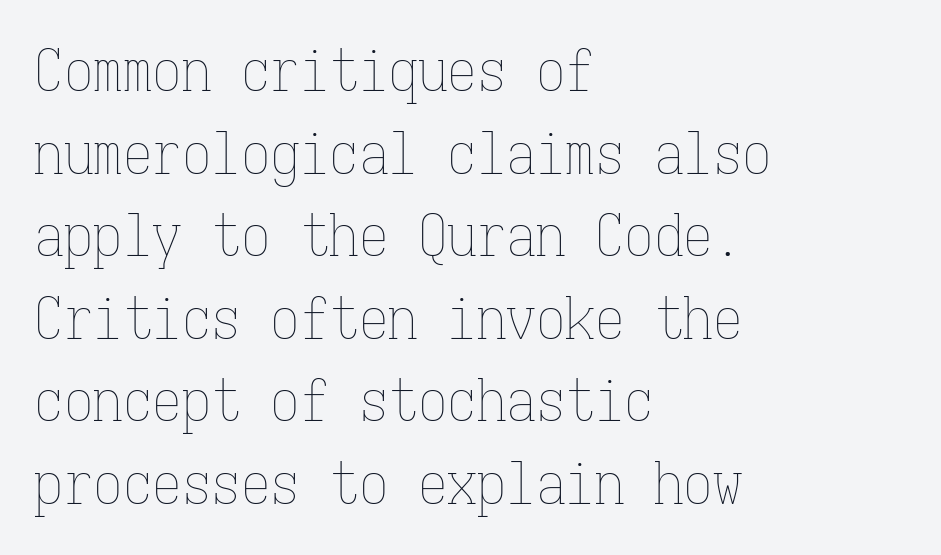
The rendering keeps characters at their native spacing. The ragged edge is on the right, which tells us the setting is flush left. The space directly below the letters is spotless. No letter is thick-stroked: the sample isn't bold.
